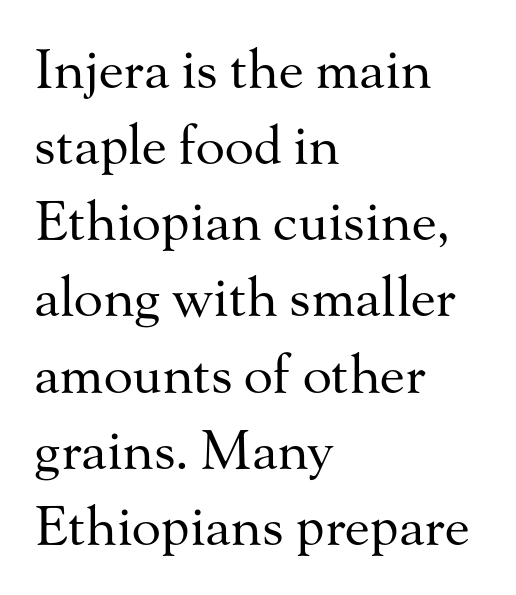
{"serif": "yes", "italic": "no", "bold": "no", "weight": "regular", "width": "normal", "stroke_contrast": "medium", "x_height": "small", "monospaced": "no", "underline": "no", "align": "left", "line_spacing": "normal", "line_spacing_ratio": 1.41, "letter_spacing": "normal", "letter_spacing_em": 0.0, "glyph_px": 54}
